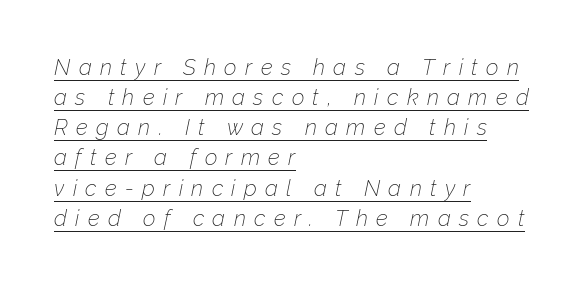
Q: Is the text bold? A: No.
Q: Is the text italic (slanted)? A: Yes, it leans right by about 12 degrees.
Q: Is the text underlined? A: Yes.
Q: How is the paragraph aligned? A: Left-aligned.
Q: Is the spacing between letters normal or unusually wide? A: Unusually wide.
Q: Is the spacing between lines tight, normal or loose? A: Normal.
